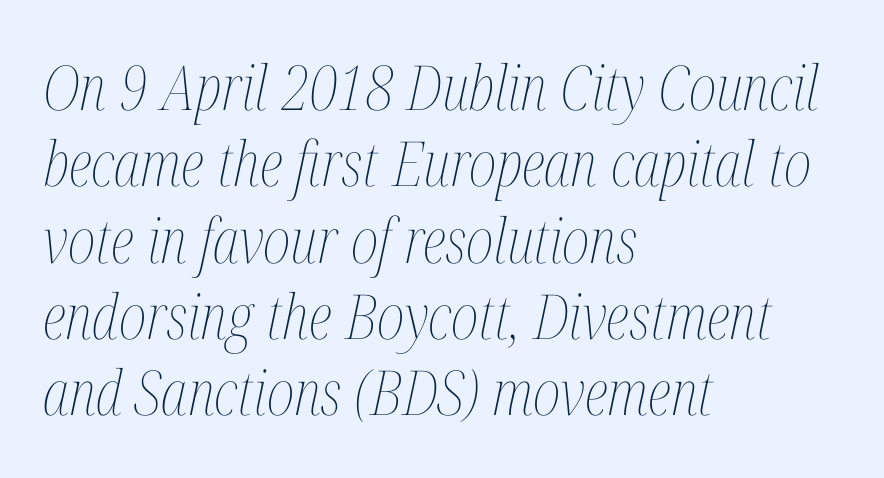
Q: Is the text bold? A: No.
Q: Is the text italic (slanted)? A: Yes, it leans right by about 12 degrees.
Q: Is the text underlined? A: No.
Q: How is the paragraph aligned? A: Left-aligned.
Q: Is the spacing between letters normal or unusually wide? A: Normal.
Q: Width (condensed, normal, or wide)? A: Condensed.
Q: Stroke contrast? A: Medium.
Q: x-height? A: Medium.
Q: Monospaced? A: No.
